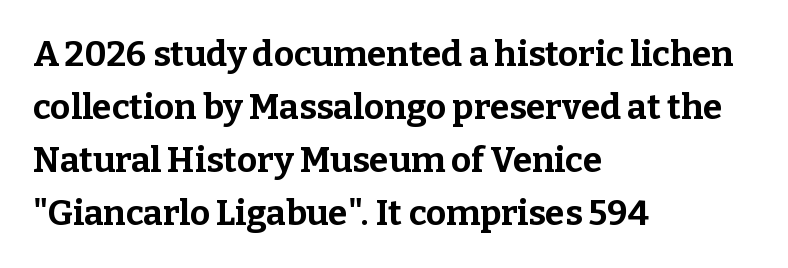
The image shows 35 px bold serif type, upright; set left-aligned, normal line spacing (1.51x), normal letter spacing, not underlined; low stroke contrast and a medium x-height.
